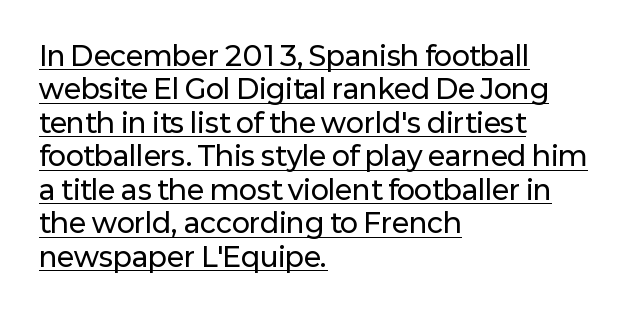
Italic: no, the glyphs are upright roman. The passage shown is underscored from start to finish. Spacing between characters is what you'd get straight out of the box. Which margin do the lines hug? The left one — the right edge is uneven.
